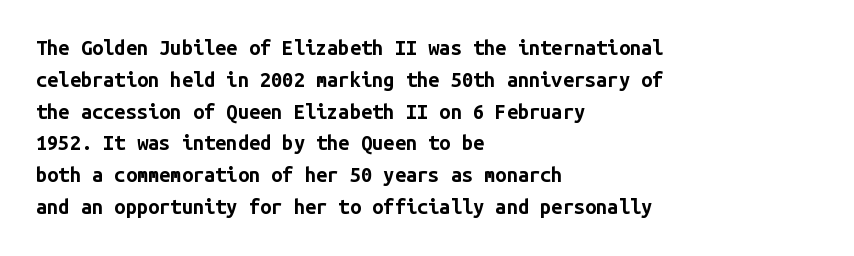
Upright lettering throughout. The foot of each line stays bare and open. Line spacing here is normal. The letters sit at their default tracking, neither squeezed nor spread. The setting favours the left margin, as ordinary paragraphs usually do. These words are printed bold, with thick strokes throughout.
